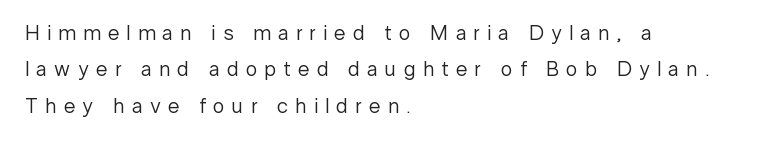
Q: Is the text bold? A: No.
Q: Is the text italic (slanted)? A: No, it is upright.
Q: Is the text underlined? A: No.
Q: How is the paragraph aligned? A: Left-aligned.
Q: Is the spacing between letters normal or unusually wide? A: Unusually wide.
